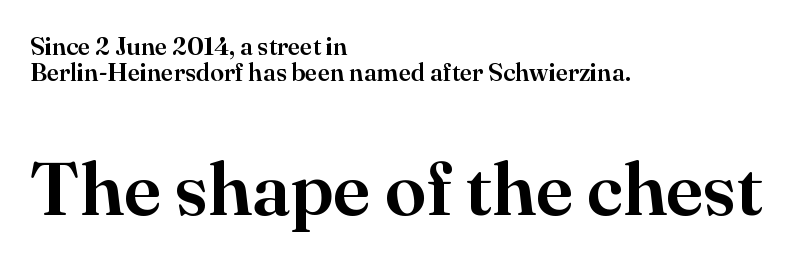
Rule under the text: the space is simply empty. Leftover space on each line is placed entirely after the last word. The second block has been scaled up relative to the first. Words appear dense and cohesive because spacing is normal. Ascenders rise straight up at ninety degrees.
